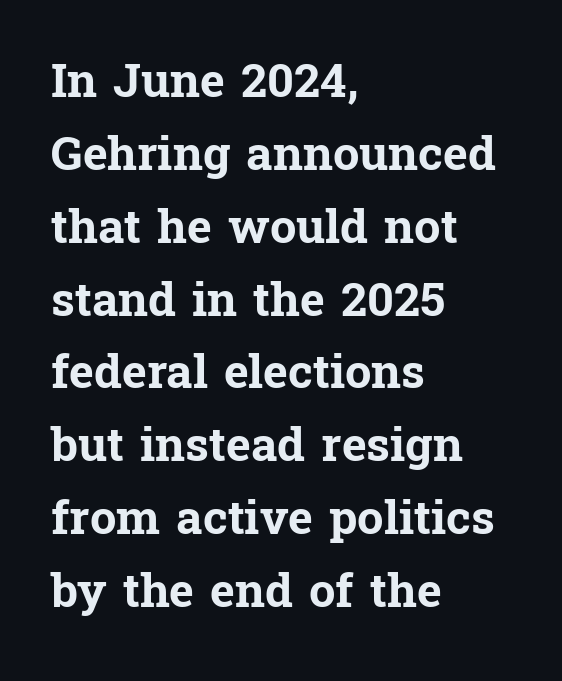
The image shows 47 px bold serif type, upright; set left-aligned, normal line spacing (1.55x), normal letter spacing, not underlined; low stroke contrast and a medium x-height.
